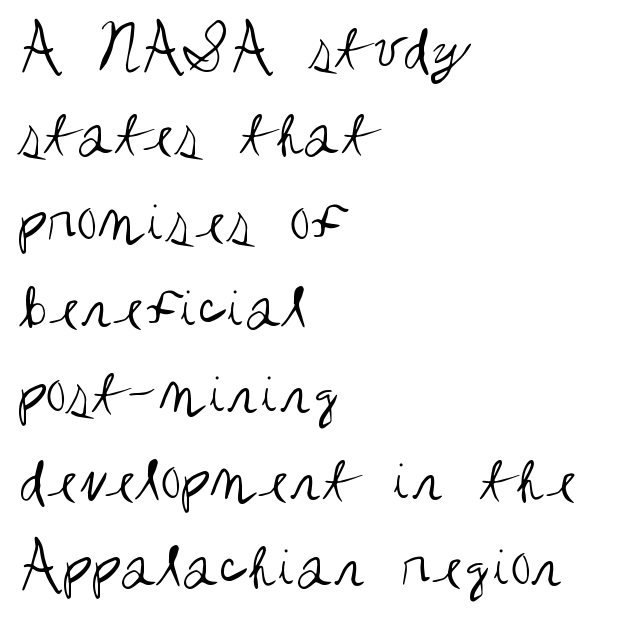
The glyphs in this specimen are sans serif. The space between consecutive lines is moderate. Is this a fixed-width face? No — the glyphs have proportional, varying widths. The zone under the glyphs is completely vacant. The face looks like a standard text weight, possibly lighter.
